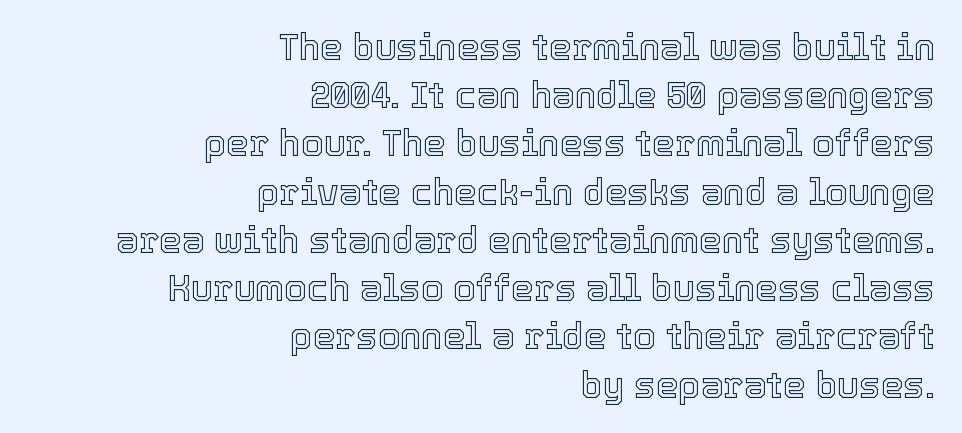
The image shows 36 px text type, upright; set right-aligned, normal line spacing (1.34x), normal letter spacing, not underlined; a medium x-height.
